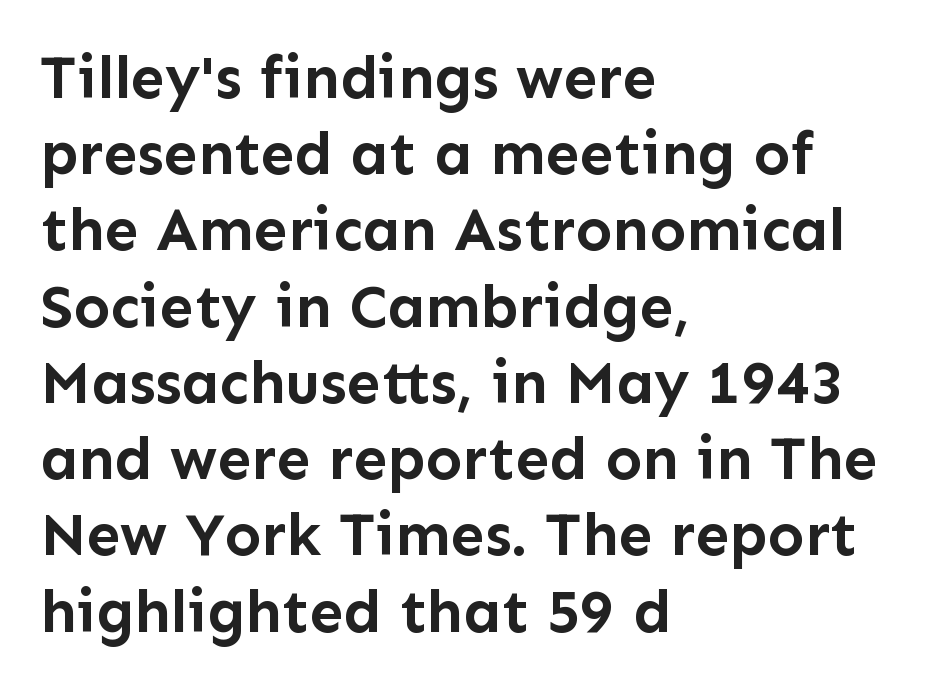
Q: Is the text bold? A: Yes.
Q: Is the text italic (slanted)? A: No, it is upright.
Q: Is the typeface a serif or a sans-serif typeface? A: Sans-serif.
Q: Is the text underlined? A: No.
Q: How is the paragraph aligned? A: Left-aligned.
Q: Is the spacing between letters normal or unusually wide? A: Normal.
Q: Is the spacing between lines tight, normal or loose? A: Normal.
Q: Width (condensed, normal, or wide)? A: Normal.
Q: Stroke contrast? A: Low.
Q: x-height? A: Medium.
Q: Monospaced? A: No.
